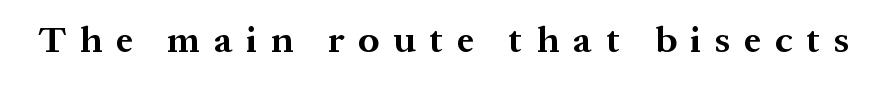
Q: Is the text bold? A: Yes.
Q: Is the text italic (slanted)? A: No, it is upright.
Q: Is the typeface a serif or a sans-serif typeface? A: Serif.
Q: Is the text underlined? A: No.
Q: Is the spacing between letters normal or unusually wide? A: Unusually wide.
Q: Width (condensed, normal, or wide)? A: Normal.
Q: Stroke contrast? A: Medium.
Q: x-height? A: Medium.
Q: Monospaced? A: No.
